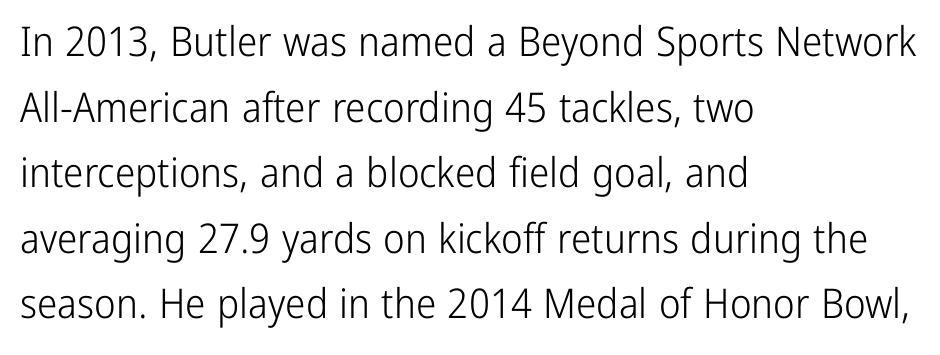
The image shows 41 px light, condensed sans-serif type, upright; set left-aligned, normal line spacing (1.6x), normal letter spacing, not underlined; low stroke contrast and a medium x-height.
